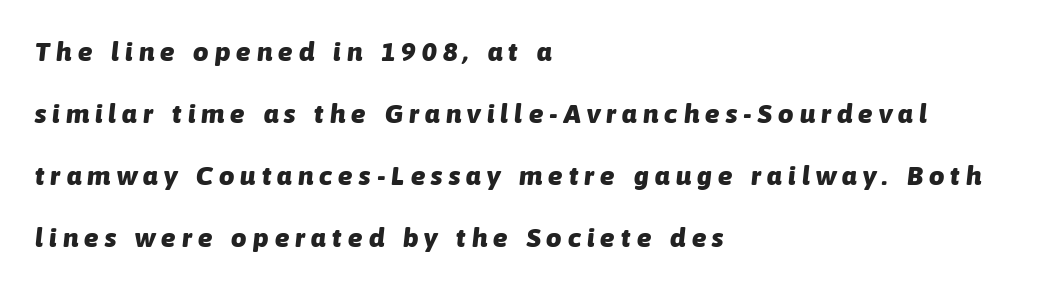
Q: Is the text bold? A: Yes.
Q: Is the text italic (slanted)? A: Yes, it leans right by about 6 degrees.
Q: Is the text underlined? A: No.
Q: How is the paragraph aligned? A: Left-aligned.
Q: Is the spacing between letters normal or unusually wide? A: Unusually wide.
Q: Is the spacing between lines tight, normal or loose? A: Loose.
